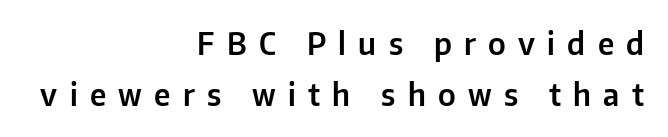
The image shows 30 px sans-serif type, upright; set right-aligned, normal line spacing (1.69x), unusually wide letter spacing (+0.41 em), not underlined; low stroke contrast and a medium x-height.
